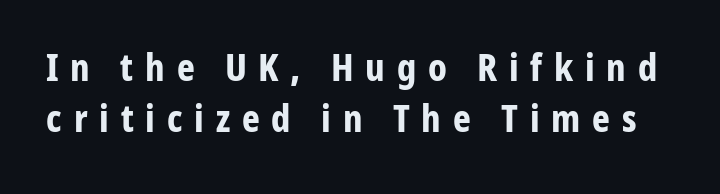
Q: Is the text bold? A: Yes.
Q: Is the text italic (slanted)? A: No, it is upright.
Q: Is the typeface a serif or a sans-serif typeface? A: Sans-serif.
Q: Is the text underlined? A: No.
Q: Is the spacing between letters normal or unusually wide? A: Unusually wide.
Q: Is the spacing between lines tight, normal or loose? A: Normal.
Q: Width (condensed, normal, or wide)? A: Condensed.
Q: Stroke contrast? A: Low.
Q: x-height? A: Medium.
Q: Monospaced? A: No.
